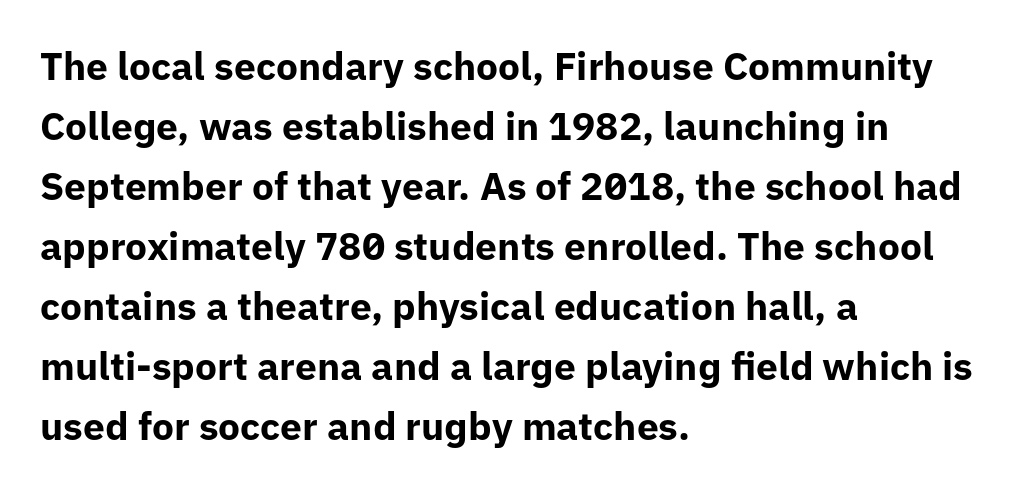
Q: Is the text bold? A: Yes.
Q: Is the text italic (slanted)? A: No, it is upright.
Q: Is the typeface a serif or a sans-serif typeface? A: Sans-serif.
Q: Is the text underlined? A: No.
Q: How is the paragraph aligned? A: Left-aligned.
Q: Is the spacing between letters normal or unusually wide? A: Normal.
Q: Is the spacing between lines tight, normal or loose? A: Normal.
Q: Width (condensed, normal, or wide)? A: Normal.
Q: Stroke contrast? A: Low.
Q: x-height? A: Medium.
Q: Monospaced? A: No.
